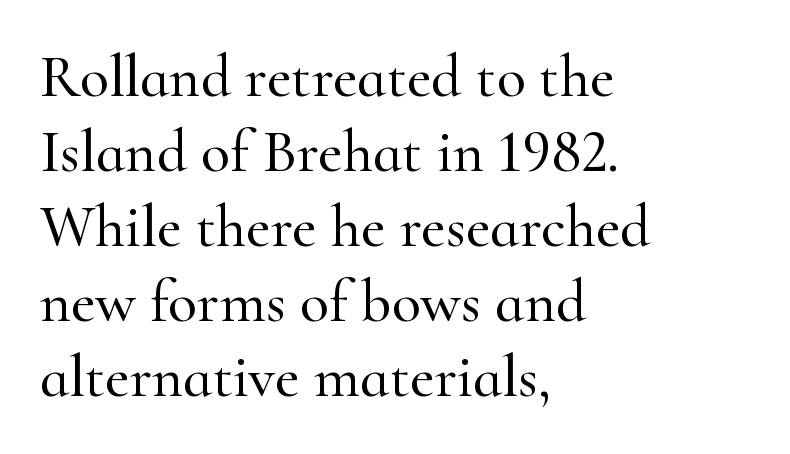
A classic flush-left, rag-right setting is used for this passage. Bare-footed words on every line. Varying glyph widths throughout — classic text-font behaviour. Tall strokes in this sample are plumb rather than angled.
